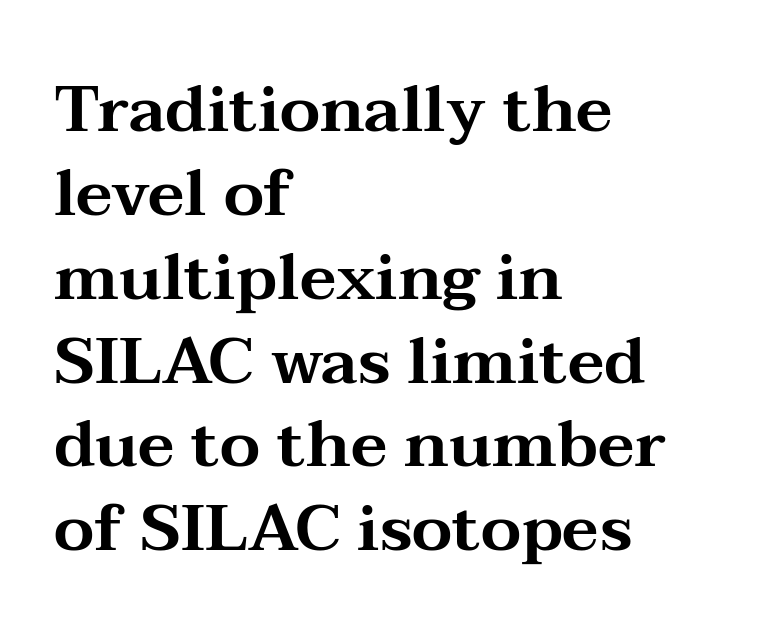
The image shows 65 px wide serif type, upright; set left-aligned, normal line spacing (1.29x), normal letter spacing, not underlined; medium stroke contrast and a medium x-height.
